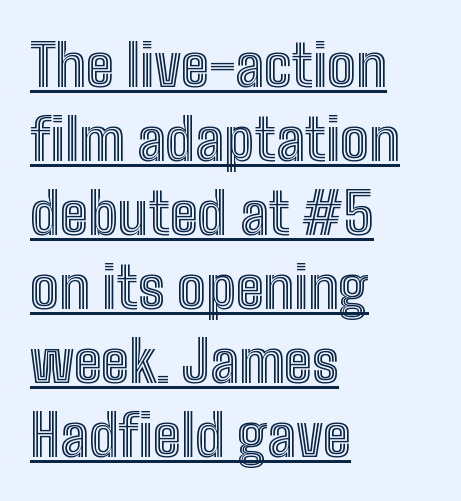
Q: Is the text italic (slanted)? A: No, it is upright.
Q: Is the text underlined? A: Yes.
Q: How is the paragraph aligned? A: Left-aligned.
Q: Is the spacing between letters normal or unusually wide? A: Normal.
Q: Is the spacing between lines tight, normal or loose? A: Normal.
Q: Width (condensed, normal, or wide)? A: Condensed.
Q: x-height? A: Medium.
Q: Monospaced? A: No.
